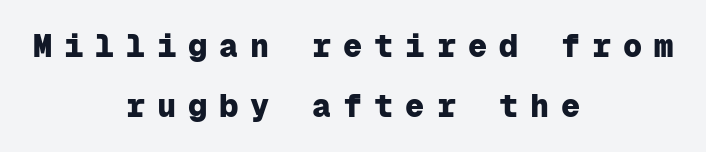
Q: Is the text bold? A: Yes.
Q: Is the text italic (slanted)? A: No, it is upright.
Q: Is the typeface a serif or a sans-serif typeface? A: Sans-serif.
Q: Is the text underlined? A: No.
Q: How is the paragraph aligned? A: Centered.
Q: Is the spacing between letters normal or unusually wide? A: Unusually wide.
Q: Width (condensed, normal, or wide)? A: Normal.
Q: Stroke contrast? A: Low.
Q: x-height? A: Medium.
Q: Monospaced? A: Yes.
